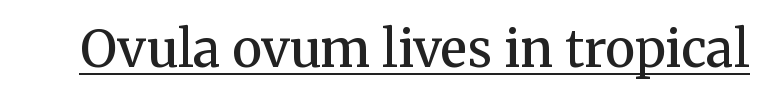
Q: Is the text bold? A: Semi-bold.
Q: Is the text italic (slanted)? A: No, it is upright.
Q: Is the typeface a serif or a sans-serif typeface? A: Serif.
Q: Is the text underlined? A: Yes.
Q: Is the spacing between letters normal or unusually wide? A: Normal.
Q: Width (condensed, normal, or wide)? A: Normal.
Q: Stroke contrast? A: Medium.
Q: x-height? A: Medium.
Q: Monospaced? A: No.
